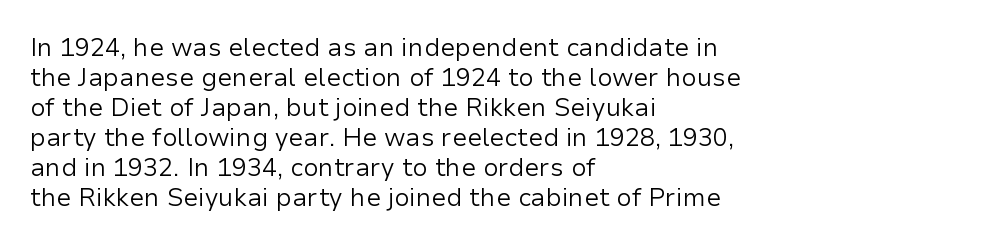
Q: Is the text bold? A: No.
Q: Is the text italic (slanted)? A: No, it is upright.
Q: Is the text underlined? A: No.
Q: How is the paragraph aligned? A: Left-aligned.
Q: Is the spacing between letters normal or unusually wide? A: Normal.
